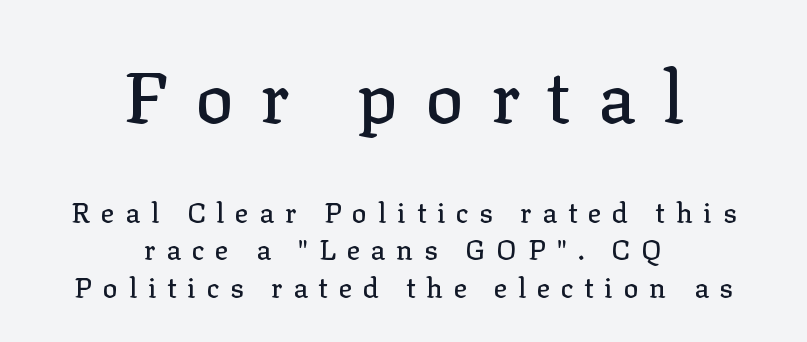
Q: Is the text italic (slanted)? A: No, it is upright.
Q: Is the typeface a serif or a sans-serif typeface? A: Serif.
Q: Is the text underlined? A: No.
Q: How is the paragraph aligned? A: Centered.
Q: Is the spacing between letters normal or unusually wide? A: Unusually wide.
Q: Is the spacing between lines tight, normal or loose? A: Normal.
Q: Which block of text is set in a larger size, the first (top) or the second (bottom)? A: The first (top) one.
Q: Width (condensed, normal, or wide)? A: Normal.
Q: Stroke contrast? A: Low.
Q: x-height? A: Medium.
Q: Monospaced? A: No.
